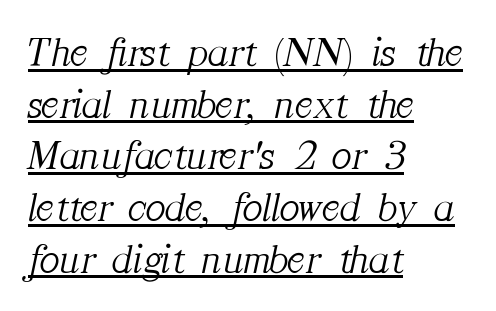
{"serif": "yes", "italic": "yes", "lean": "right", "slant_degrees": 12, "bold": "no", "weight": "light", "width": "normal", "stroke_contrast": "medium", "x_height": "medium", "monospaced": "no", "underline": "yes", "align": "left", "line_spacing_ratio": 1.23, "letter_spacing": "normal", "letter_spacing_em": 0.0, "glyph_px": 42}
